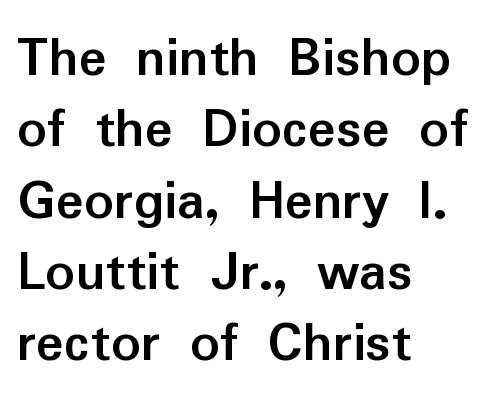
The image shows 58 px semibold sans-serif type, upright; set left-aligned, line spacing 1.23x, normal letter spacing, not underlined; low stroke contrast and a medium x-height.
